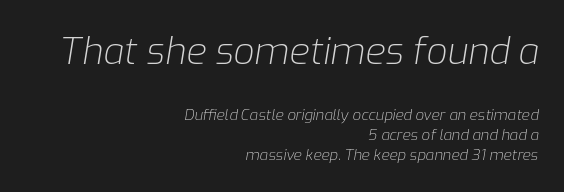
The tracking reads as untouched default to a designer's eye. Descender tails drop into unmarked territory. These lines sit exactly where default settings would place them. The more generous point size was reserved for the upper chunk.
